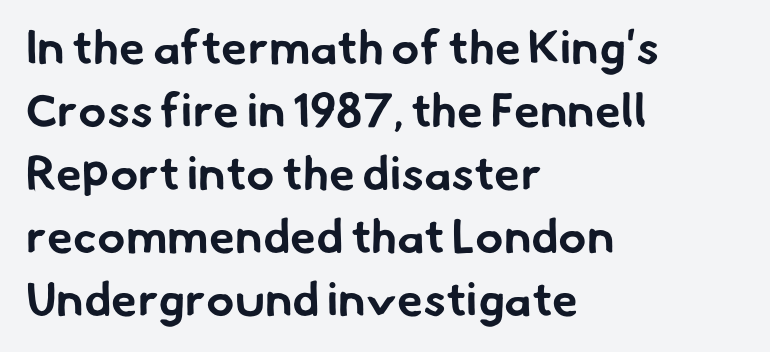
The passage shown has conventional tracking throughout. Serif or sans? Sans — the stroke terminals are bare. Here the designer chose a conventional face with non-uniform glyph widths. Type without underlining. Typeset ragged right — the left edge is the straight one.
